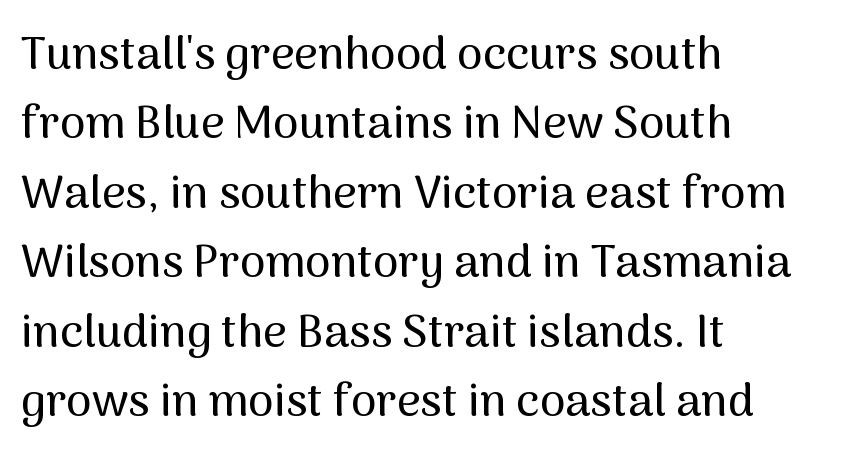
The image shows 46 px sans-serif type, upright; set left-aligned, normal line spacing (1.51x), normal letter spacing, not underlined; medium stroke contrast and a medium x-height.
